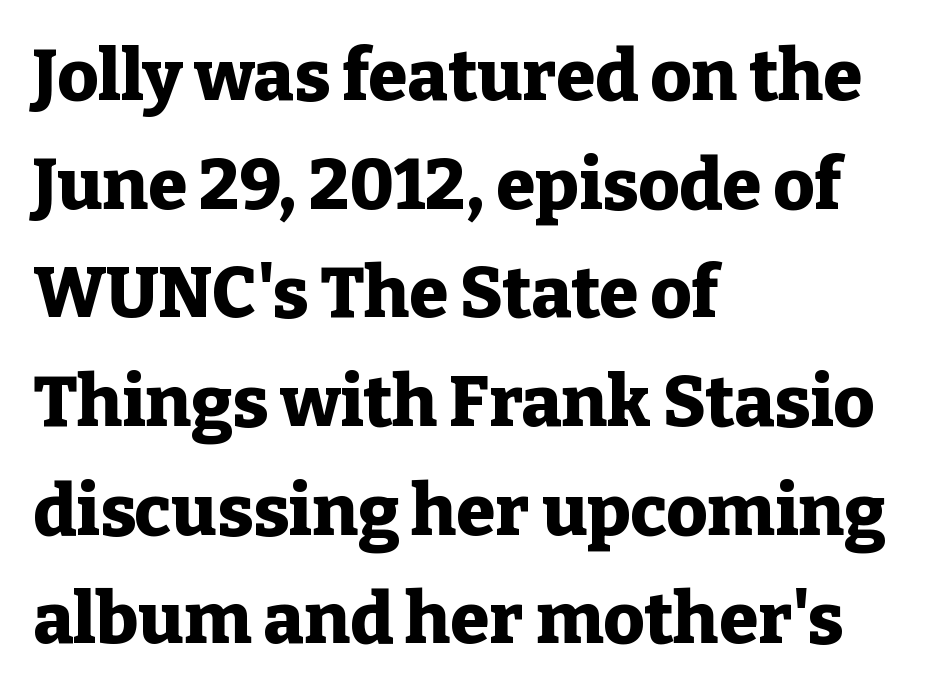
The image shows 71 px heavy serif type, upright; set left-aligned, normal line spacing (1.53x), normal letter spacing, not underlined; low stroke contrast and a medium x-height.
